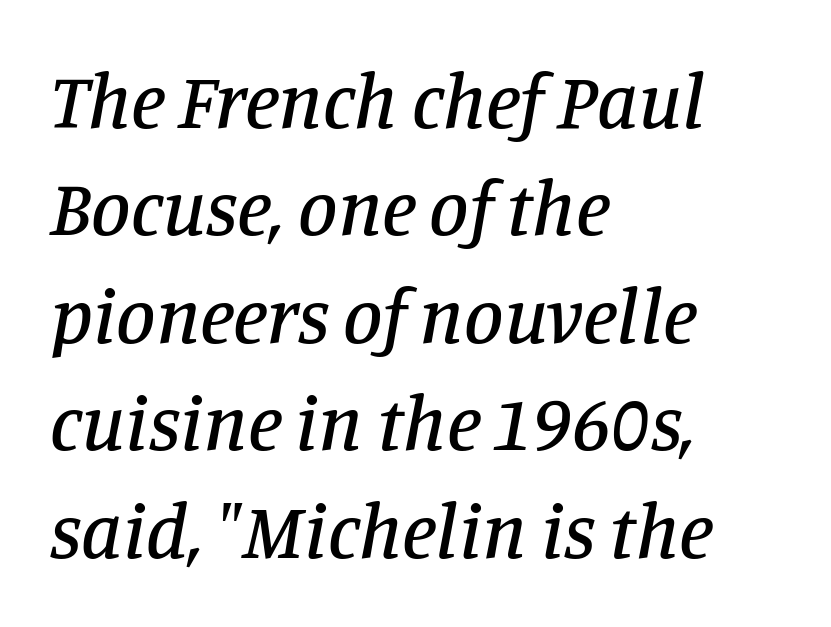
Q: Is the text italic (slanted)? A: Yes, it leans right by about 11 degrees.
Q: Is the typeface a serif or a sans-serif typeface? A: Serif.
Q: Is the text underlined? A: No.
Q: How is the paragraph aligned? A: Left-aligned.
Q: Is the spacing between letters normal or unusually wide? A: Normal.
Q: Is the spacing between lines tight, normal or loose? A: Normal.
Q: Width (condensed, normal, or wide)? A: Normal.
Q: Stroke contrast? A: Low.
Q: x-height? A: Large.
Q: Monospaced? A: No.
